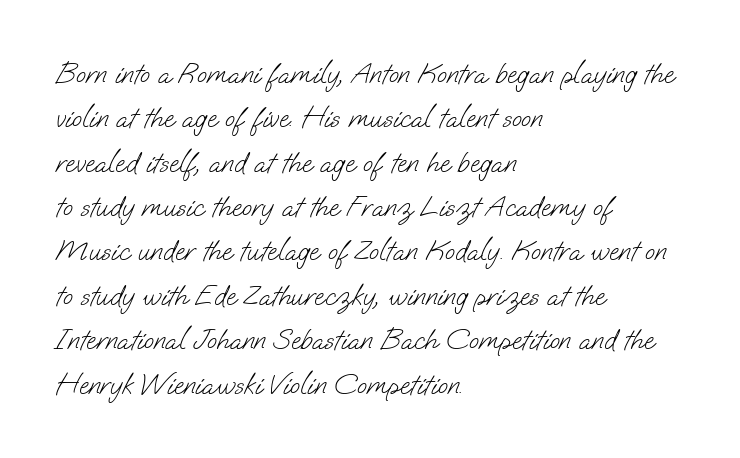
Check the space under the baseline: it is left empty. Does the copy run flush right? No — it runs flush left. To sum up the face: it is a sans, with no serifs. These lines are rendered in a variable-pitch font.
